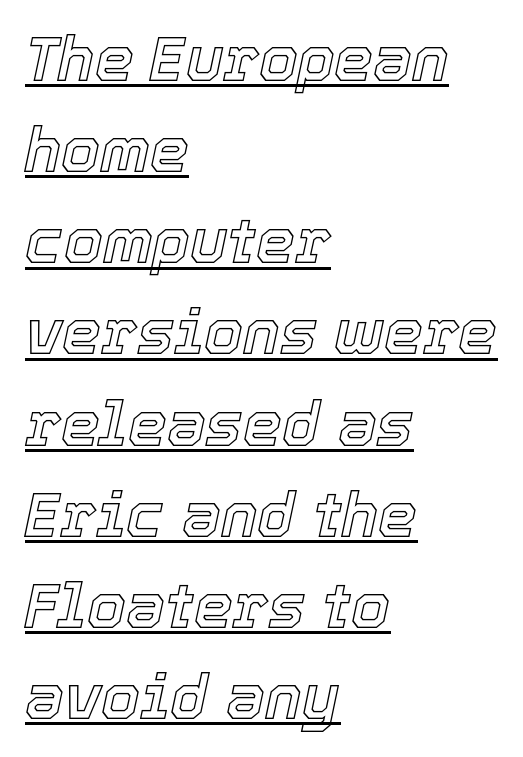
{"italic": "yes", "lean": "right", "slant_degrees": 12, "width": "normal", "x_height": "medium", "monospaced": "no", "underline": "yes", "align": "left", "line_spacing": "normal", "line_spacing_ratio": 1.47, "letter_spacing": "normal", "letter_spacing_em": 0.0, "glyph_px": 62}
